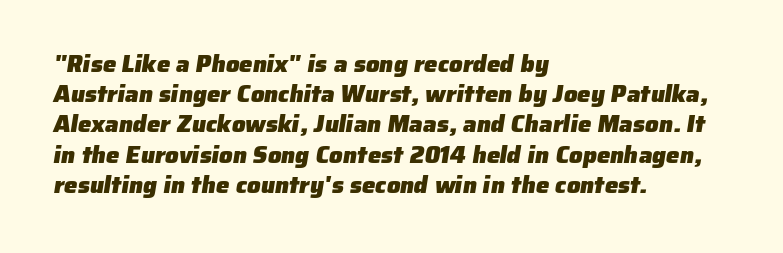
A dark, heavy texture on the line: the type is bold. Compared with typical paragraphs, the rows here are spaced about the same. Visually the block forms a straight wall on the left and a jagged coastline on the right. Descenders hang freely into open space. These lines keep a tight, regular rhythm from letter to letter.
